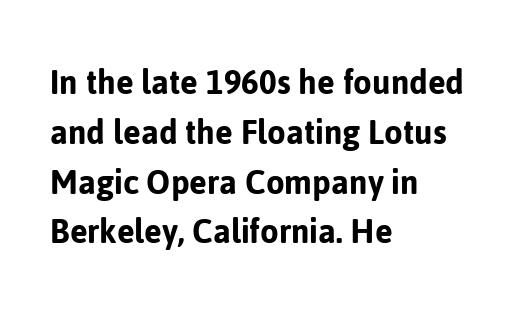
The image shows 38 px sans-serif type, upright; set left-aligned, normal line spacing (1.31x), normal letter spacing, not underlined; low stroke contrast and a medium x-height.
